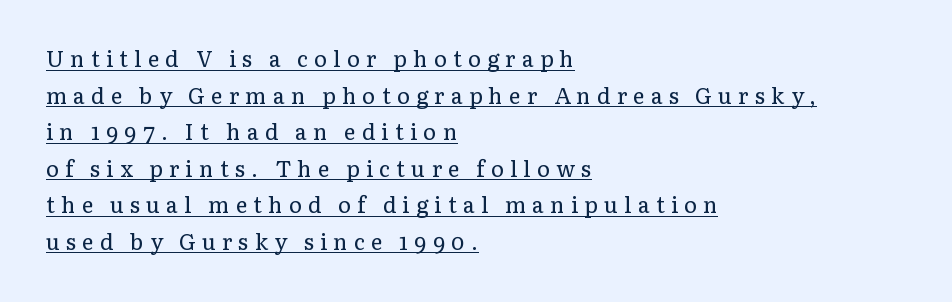
One glance says typical: line gaps are just what's usual. The lines are quadded left. Notice how a bar underscores the lettering throughout. Does the lettering tilt? It doesn't — this is upright. Tracking here is generous; glyphs stand well apart from one another. The strokes carry an ordinary text weight at most.
